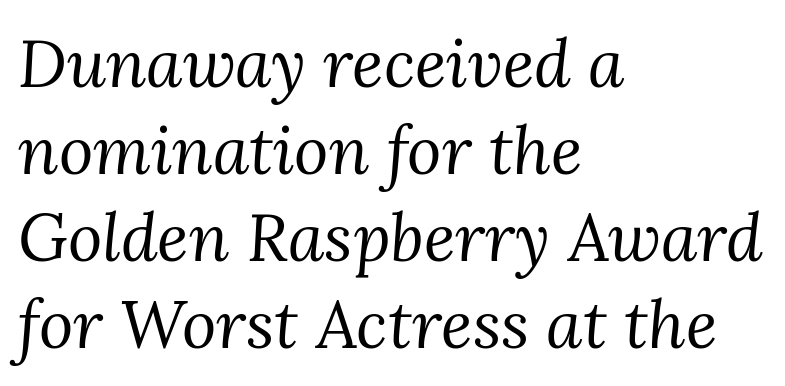
Q: Is the text bold? A: No.
Q: Is the text italic (slanted)? A: Yes, it leans right by about 3 degrees.
Q: Is the typeface a serif or a sans-serif typeface? A: Serif.
Q: Is the text underlined? A: No.
Q: How is the paragraph aligned? A: Left-aligned.
Q: Is the spacing between letters normal or unusually wide? A: Normal.
Q: Is the spacing between lines tight, normal or loose? A: Normal.
Q: Width (condensed, normal, or wide)? A: Normal.
Q: Stroke contrast? A: Medium.
Q: x-height? A: Medium.
Q: Monospaced? A: No.
